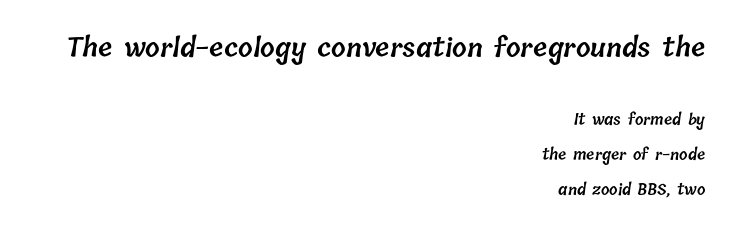
{"bold": "semi", "underline": "no", "align": "right", "line_spacing": "loose", "line_spacing_ratio": 2.32, "letter_spacing": "normal", "letter_spacing_em": 0.0, "larger_block": "first", "size_ratio": 1.73, "glyph_px": 26}
